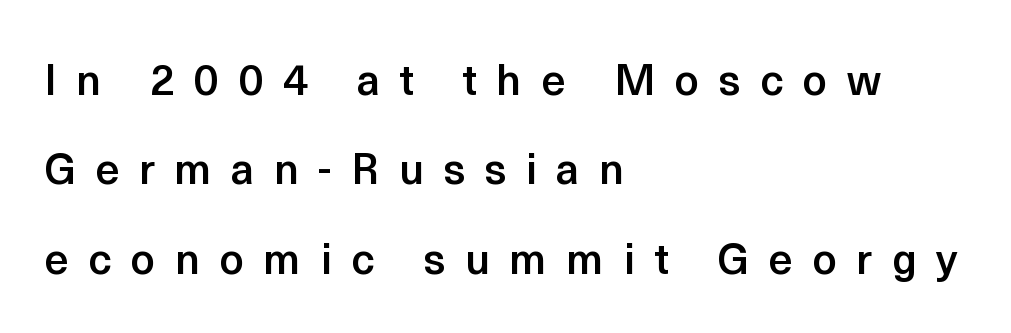
The image shows 43 px semibold sans-serif type, upright; set left-aligned, loose line spacing (2.08x), unusually wide letter spacing (+0.45 em), not underlined; a medium x-height.
